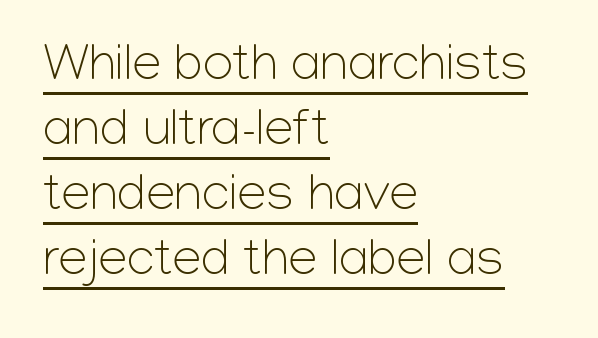
The image shows 52 px light sans-serif type, upright; set left-aligned, normal line spacing (1.25x), normal letter spacing, underlined; low stroke contrast and a medium x-height.
